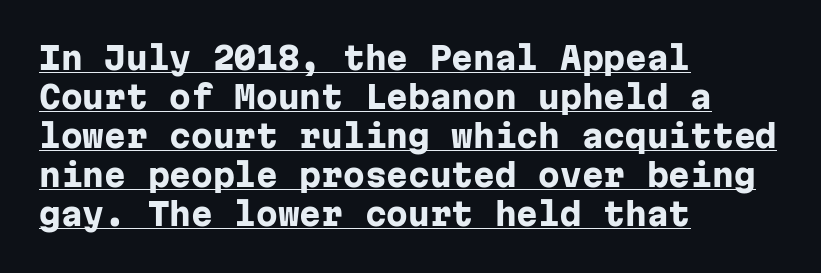
Caption: bold face, heavy strokes. If you measured baseline to baseline, you'd find a middling distance. A typesetter would label this face a sans. Underlining? Definitely there.
